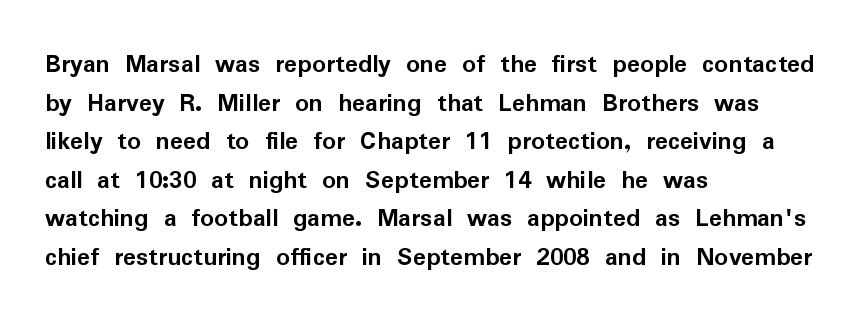
The glyphs are unaccompanied by any horizontal stroke below them. Alignment: flush left. Its strokes are broad and dark, the hallmark of bold type. Designer's note — italics off, roman on.
